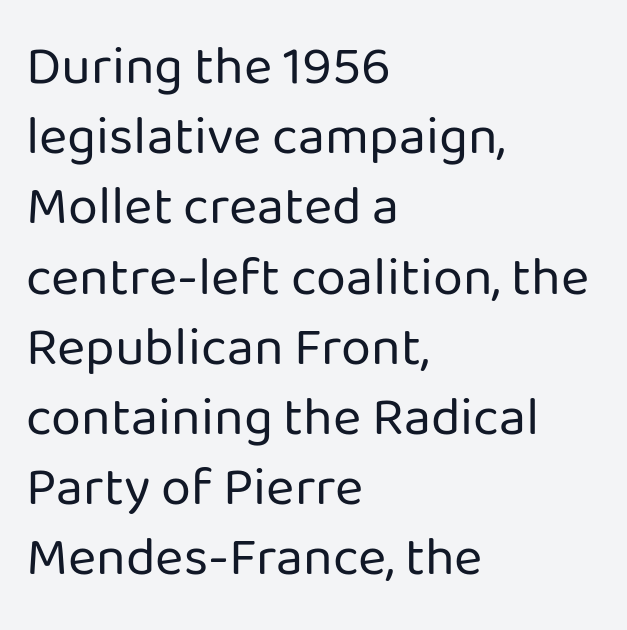
Q: Is the text bold? A: No.
Q: Is the text italic (slanted)? A: No, it is upright.
Q: Is the typeface a serif or a sans-serif typeface? A: Sans-serif.
Q: Is the text underlined? A: No.
Q: How is the paragraph aligned? A: Left-aligned.
Q: Is the spacing between letters normal or unusually wide? A: Normal.
Q: Is the spacing between lines tight, normal or loose? A: Normal.
Q: Width (condensed, normal, or wide)? A: Normal.
Q: Stroke contrast? A: Low.
Q: x-height? A: Medium.
Q: Monospaced? A: No.
